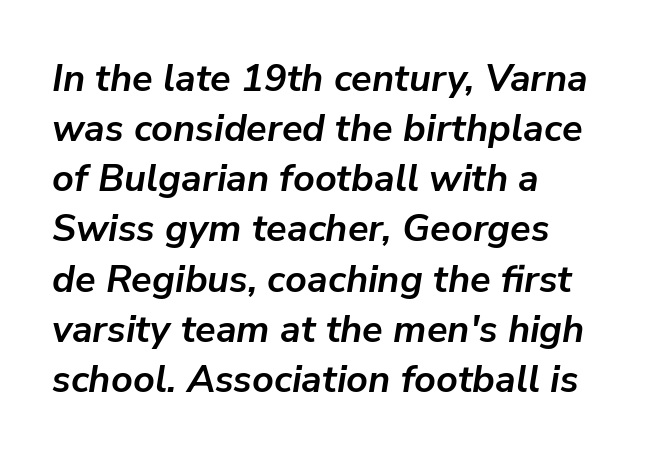
Looks like regular typesetting: each glyph gets only the width it needs. The text block is weighted toward the left margin, trailing off unevenly rightward. Summary of weight: heavy, a full bold. Posture: slanted. Default kerning and tracking; the words read as compact shapes. Rows of type keep a routine distance in the vertical direction.
